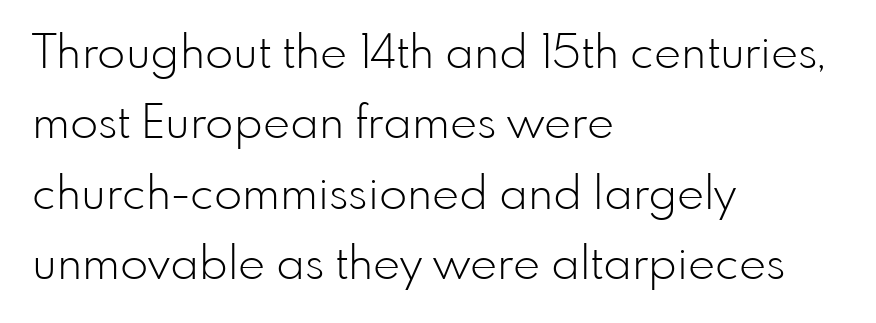
Q: Is the text bold? A: No.
Q: Is the text italic (slanted)? A: No, it is upright.
Q: Is the typeface a serif or a sans-serif typeface? A: Sans-serif.
Q: Is the text underlined? A: No.
Q: How is the paragraph aligned? A: Left-aligned.
Q: Is the spacing between letters normal or unusually wide? A: Normal.
Q: Is the spacing between lines tight, normal or loose? A: Normal.
Q: Width (condensed, normal, or wide)? A: Normal.
Q: Stroke contrast? A: Low.
Q: x-height? A: Small.
Q: Monospaced? A: No.
